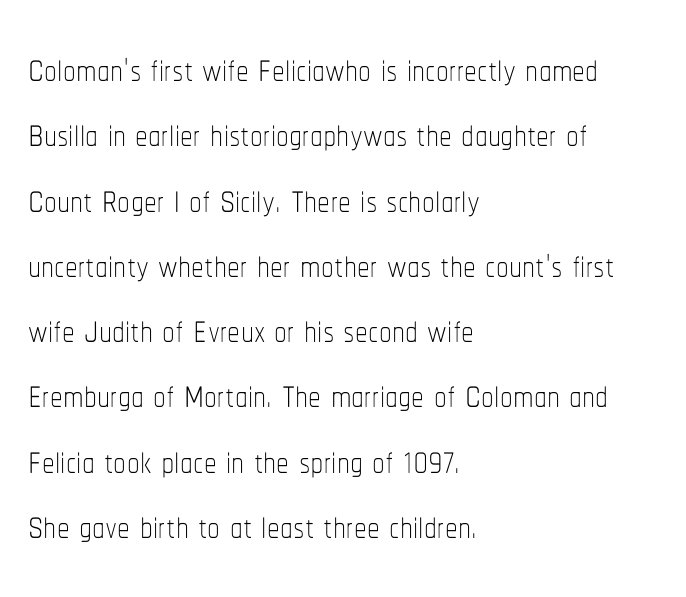
Only glyphs here, with clear space below each row. The strokes carry an ordinary text weight at most. Line spacing here is normal. Where is the straight margin? On the left.
